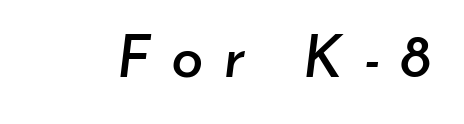
The string is rendered with underlining switched off. Characters are canted at an angle relative to the baseline's perpendicular. Think of a printed novel: that variable character pitch is what you see here. Short note: letters widely spaced.
